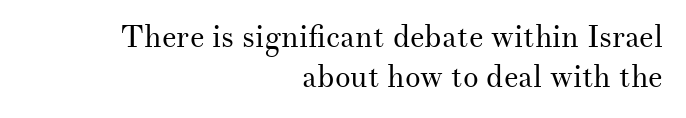
Between one letter and the next there's only the usual sliver of space. The rendering shows small feet on the letterforms — a serif design. Unlike italic type, these characters show no tilt at all. A typesetter would call this proportional, since set widths differ per character.
